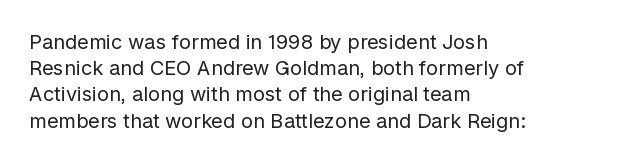
No chunkiness to these letters — they're not bold. Alignment: flush left. Do the letters lean? They stand straight. Horizontal bands of white between lines are of average thickness. Has an underline been added? It has not. Is the letter spacing exaggerated? No — it looks like the ordinary default.
